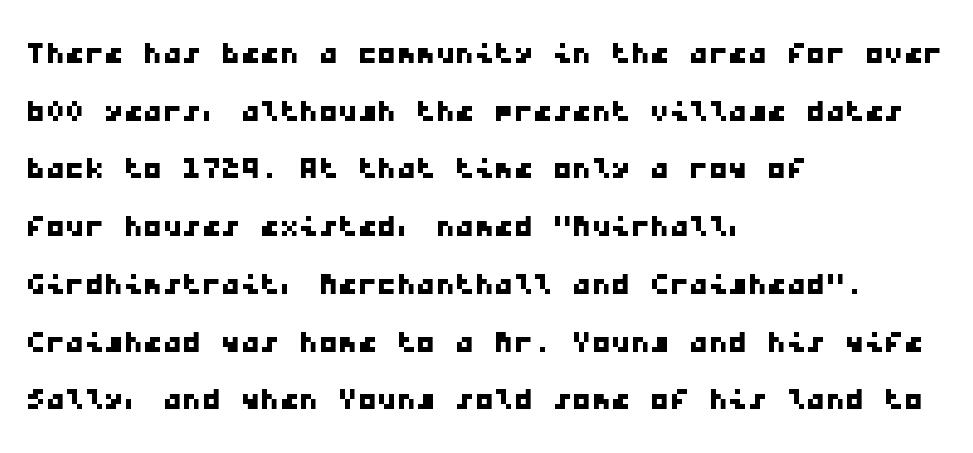
{"serif": "no", "width": "wide", "stroke_contrast": "low", "x_height": "medium", "monospaced": "yes", "underline": "no", "align": "left", "line_spacing": "normal", "line_spacing_ratio": 1.48, "letter_spacing": "normal", "letter_spacing_em": 0.0, "glyph_px": 39}
